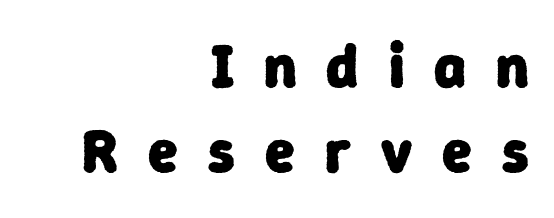
Honestly, the letter spacing is so wide it's the main thing you notice. Check where the strokes stop: nothing finishes them off — pure sans. Think of a printed novel: that variable character pitch is what you see here. The passage shown is emphatically bold. Descenders hang freely into open space. The rendering anchors every line to the right-hand side.
